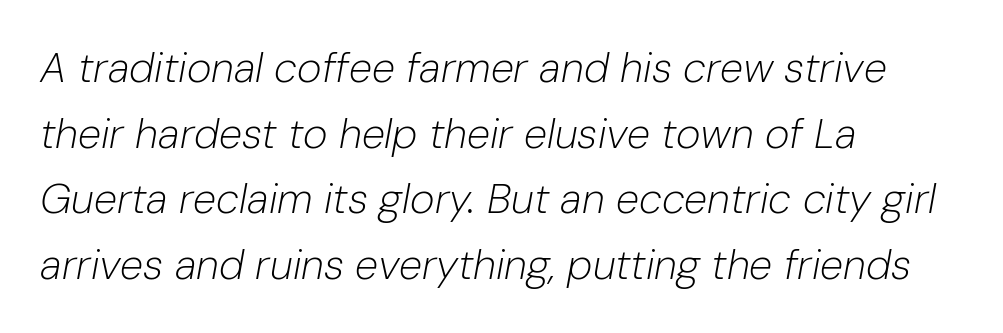
{"italic": "yes", "lean": "right", "slant_degrees": 10, "bold": "no", "weight": "light", "width": "normal", "stroke_contrast": "low", "x_height": "medium", "monospaced": "no", "underline": "no", "align": "left", "line_spacing": "normal", "line_spacing_ratio": 1.56, "letter_spacing": "normal", "letter_spacing_em": 0.0, "glyph_px": 42}
